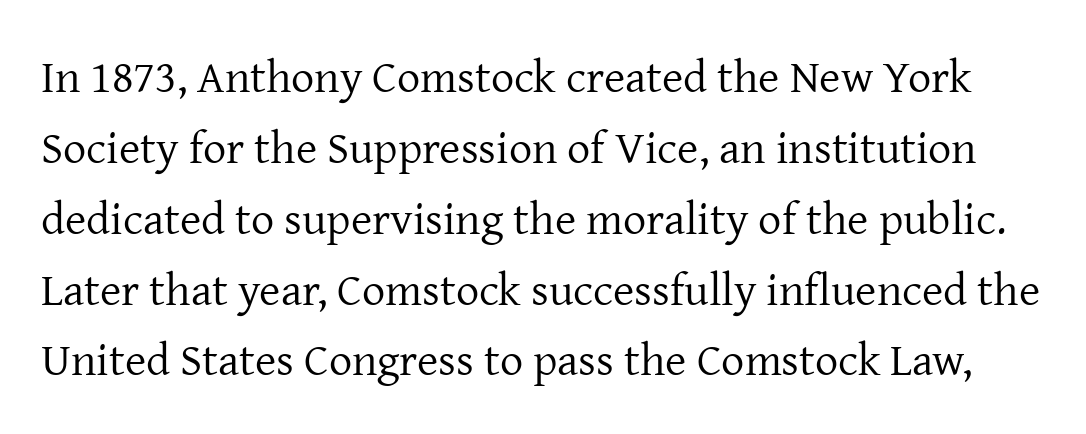
The face looks like a standard text weight, possibly lighter. These lines sit exactly where default settings would place them. Words appear dense and cohesive because spacing is normal. The axis of the letterforms is exactly vertical.
